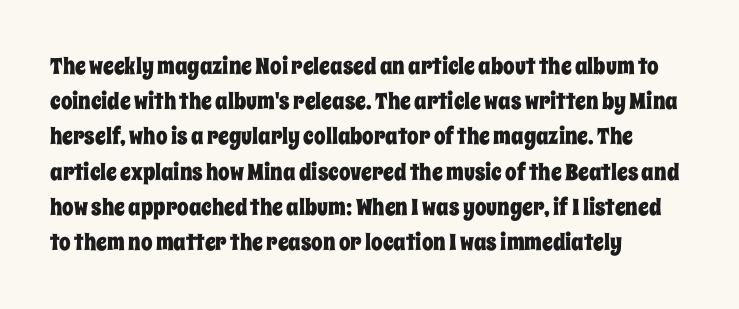
Q: Is the text italic (slanted)? A: No, it is upright.
Q: Is the text underlined? A: No.
Q: How is the paragraph aligned? A: Left-aligned.
Q: Is the spacing between letters normal or unusually wide? A: Normal.
Q: Is the spacing between lines tight, normal or loose? A: Normal.
